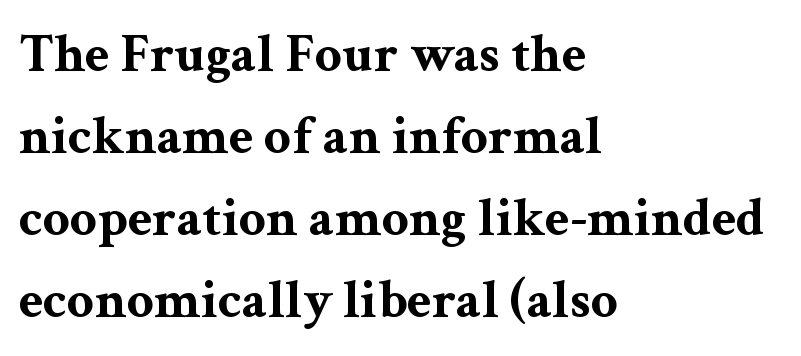
Q: Is the text bold? A: Yes.
Q: Is the text italic (slanted)? A: No, it is upright.
Q: Is the typeface a serif or a sans-serif typeface? A: Serif.
Q: Is the text underlined? A: No.
Q: How is the paragraph aligned? A: Left-aligned.
Q: Is the spacing between letters normal or unusually wide? A: Normal.
Q: Is the spacing between lines tight, normal or loose? A: Normal.
Q: Width (condensed, normal, or wide)? A: Wide.
Q: Stroke contrast? A: Medium.
Q: x-height? A: Medium.
Q: Monospaced? A: No.
